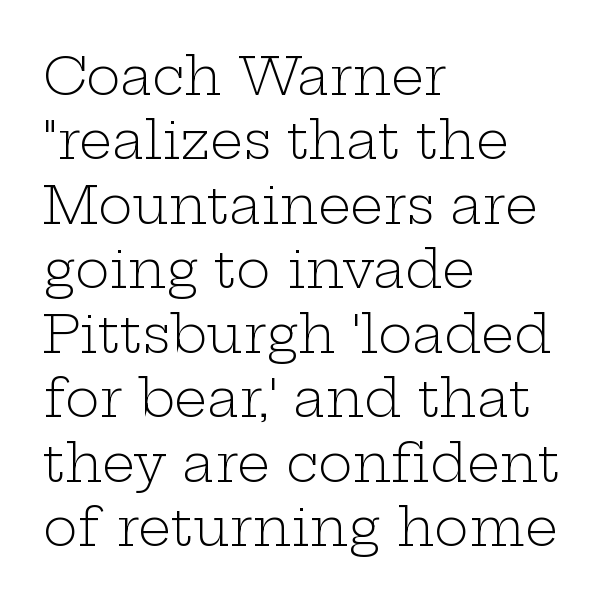
The image shows 52 px light, wide serif type, upright; set left-aligned, line spacing 1.24x, normal letter spacing, not underlined; low stroke contrast and a medium x-height.
